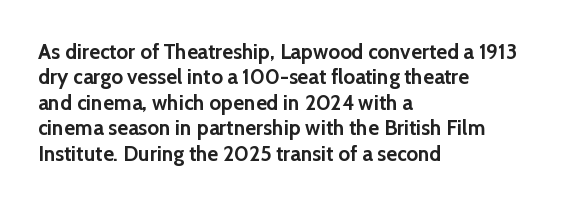
Q: Is the text bold? A: Yes.
Q: Is the text italic (slanted)? A: No, it is upright.
Q: Is the text underlined? A: No.
Q: How is the paragraph aligned? A: Left-aligned.
Q: Is the spacing between letters normal or unusually wide? A: Normal.
